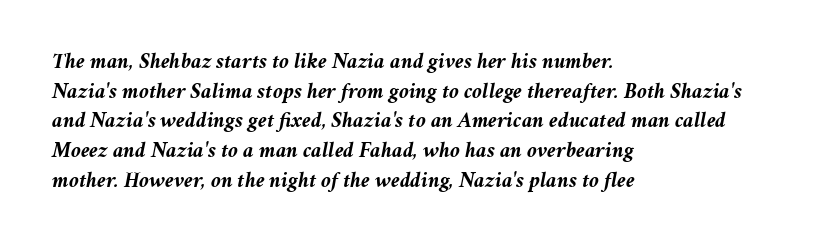
Which margin do the lines hug? The left one — the right edge is uneven. The line texture is even and compact thanks to regular tracking. Stroke thickness is high; the sample reads as a true bold. It's the slanting kind of type.
